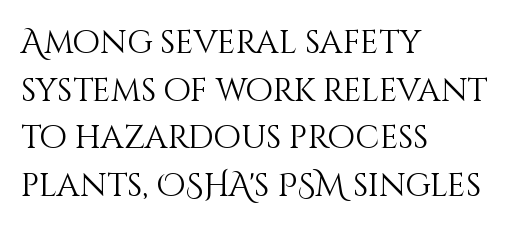
The image shows 32 px light type, upright; set left-aligned, normal line spacing (1.49x), normal letter spacing, not underlined; medium stroke contrast and a large x-height.
